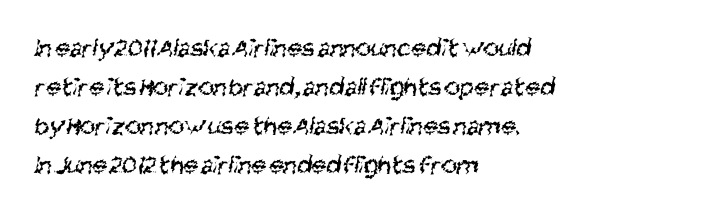
How are the letters spaced? Ordinarily, with no added tracking. Rows of type keep a routine distance in the vertical direction. No extra ink here — the face is not bold. Left-aligned paragraph, ragged on the right. The strip under each line holds only bare page.
